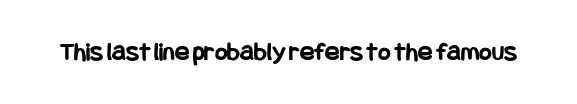
What stands out about the letter spacing? Nothing — it is the standard amount. No italicization has been applied; the sample stays upright. The gap between lines stays unmarked. Thick stems and heavy bowls — unmistakably bold.
